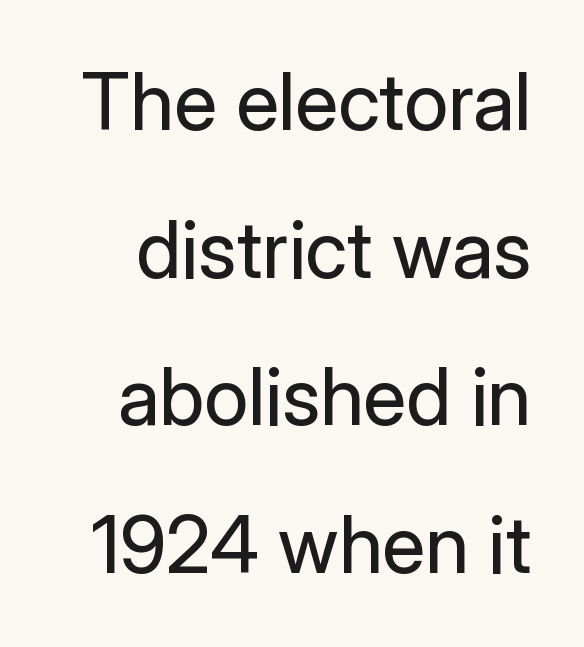
The letters stand straight up with perfectly vertical stems. What kind of face is this? One without serifs — a sans. Think of a printed novel: that variable character pitch is what you see here. The line texture is even and compact thanks to regular tracking.
